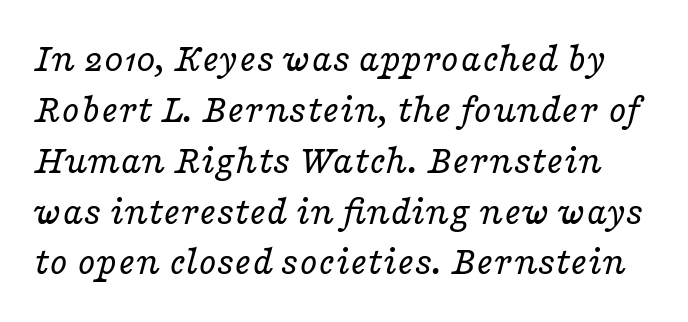
Glyph-to-glyph distance matches everyday printed text. The passage shown leans; its letterforms are oblique. Varying glyph widths throughout — classic text-font behaviour. The zone under the glyphs is completely vacant. Type style note: has serifs.
